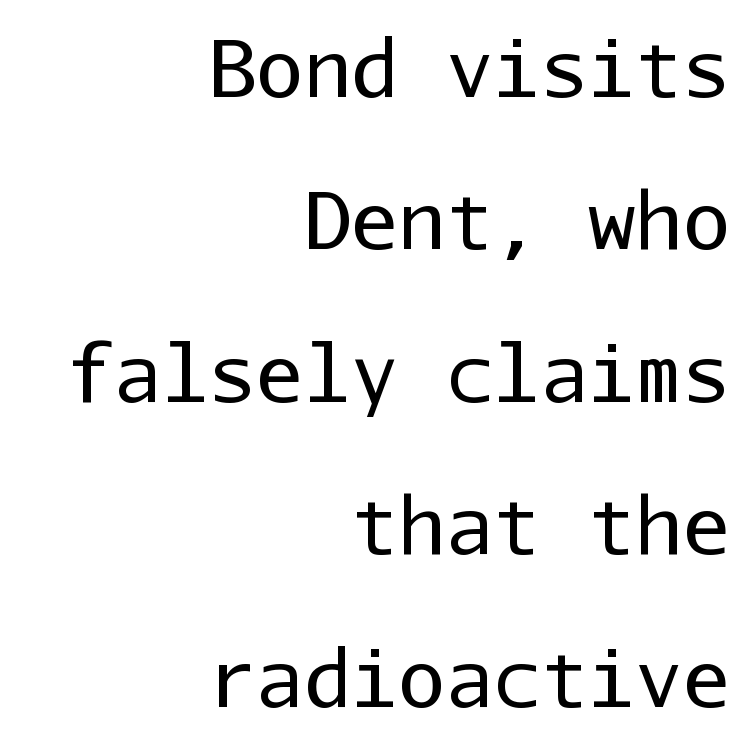
Q: Is the text bold? A: No.
Q: Is the text italic (slanted)? A: No, it is upright.
Q: Is the typeface a serif or a sans-serif typeface? A: Sans-serif.
Q: Is the text underlined? A: No.
Q: How is the paragraph aligned? A: Right-aligned.
Q: Is the spacing between letters normal or unusually wide? A: Normal.
Q: Is the spacing between lines tight, normal or loose? A: Loose.
Q: Width (condensed, normal, or wide)? A: Normal.
Q: Stroke contrast? A: Low.
Q: x-height? A: Medium.
Q: Monospaced? A: Yes.
